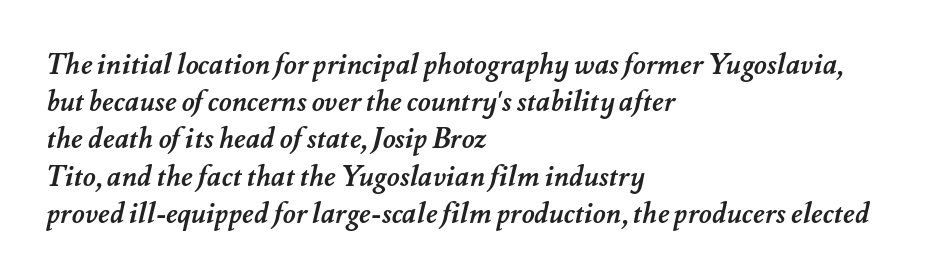
Q: Is the text bold? A: Yes.
Q: Is the text underlined? A: No.
Q: How is the paragraph aligned? A: Left-aligned.
Q: Is the spacing between letters normal or unusually wide? A: Normal.
Q: Is the spacing between lines tight, normal or loose? A: Normal.
Q: Width (condensed, normal, or wide)? A: Normal.
Q: Stroke contrast? A: Medium.
Q: x-height? A: Small.
Q: Monospaced? A: No.
